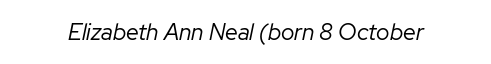
The image shows 23 px text type, italic (leaning right); set normal letter spacing, not underlined.
